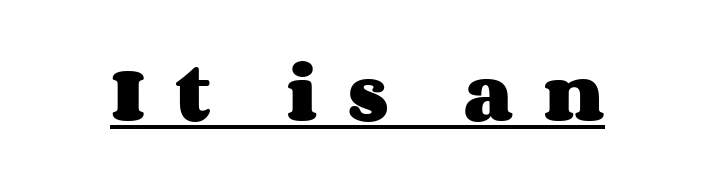
You can see a thin bar hugging the bottom of the glyphs. The letterforms stand isolated, each surrounded by extra space. Spacing verdict: proportional, widths tailored to each character. Italic? Not at all — the glyphs are vertical. Is the type bold? Yes — the strokes are clearly thick and heavy.
